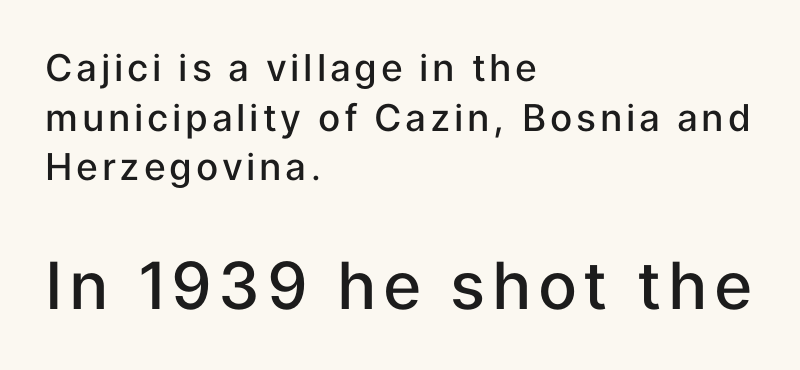
You can tell from the bare stems that sans-serif type was used. Size contrast runs from small at the top to large at the bottom. The passage shown is typed in a proportional face where columns would drift. Vertically, the passage feels balanced, rows spaced as you'd expect. In terms of posture, this sample is upright.
